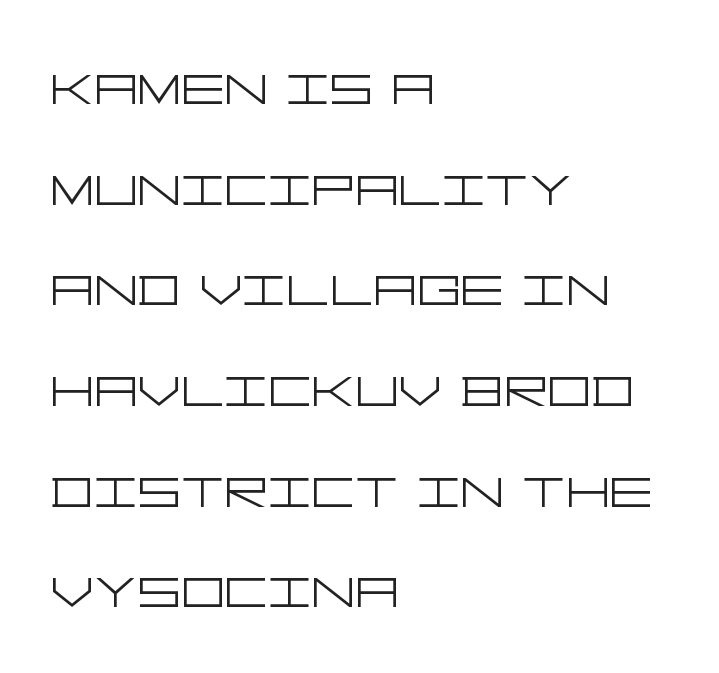
{"serif": "no", "italic": "no", "bold": "no", "weight": "light", "width": "wide", "stroke_contrast": "low", "x_height": "large", "underline": "no", "align": "left", "line_spacing": "normal", "line_spacing_ratio": 1.48, "letter_spacing": "normal", "letter_spacing_em": 0.0, "glyph_px": 68}
